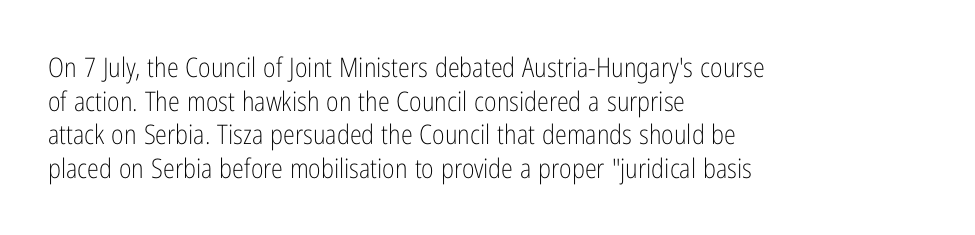
Q: Is the text bold? A: No.
Q: Is the text italic (slanted)? A: No, it is upright.
Q: Is the text underlined? A: No.
Q: How is the paragraph aligned? A: Left-aligned.
Q: Is the spacing between letters normal or unusually wide? A: Normal.
Q: Is the spacing between lines tight, normal or loose? A: Normal.
